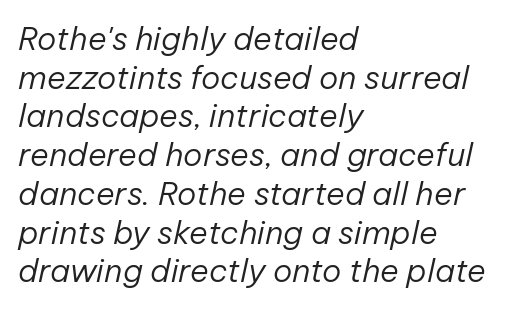
{"italic": "yes", "lean": "right", "slant_degrees": 12, "bold": "no", "weight": "regular", "width": "normal", "stroke_contrast": "low", "x_height": "medium", "monospaced": "no", "underline": "no", "align": "left", "line_spacing_ratio": 1.21, "letter_spacing": "normal", "letter_spacing_em": 0.0, "glyph_px": 32}
